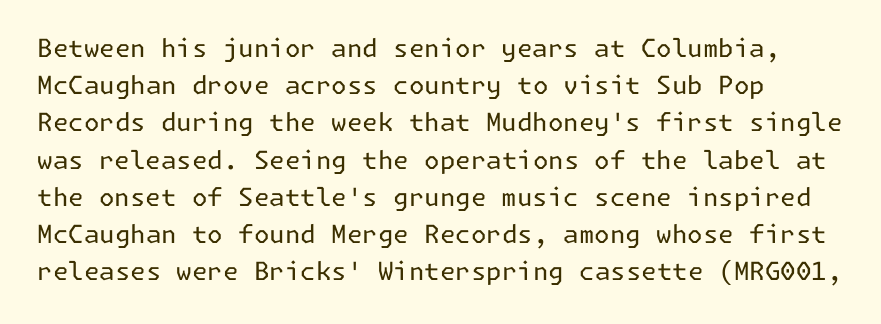
Q: Is the text bold? A: No.
Q: Is the text italic (slanted)? A: No, it is upright.
Q: Is the text underlined? A: No.
Q: Is the spacing between letters normal or unusually wide? A: Normal.
Q: Is the spacing between lines tight, normal or loose? A: Normal.
